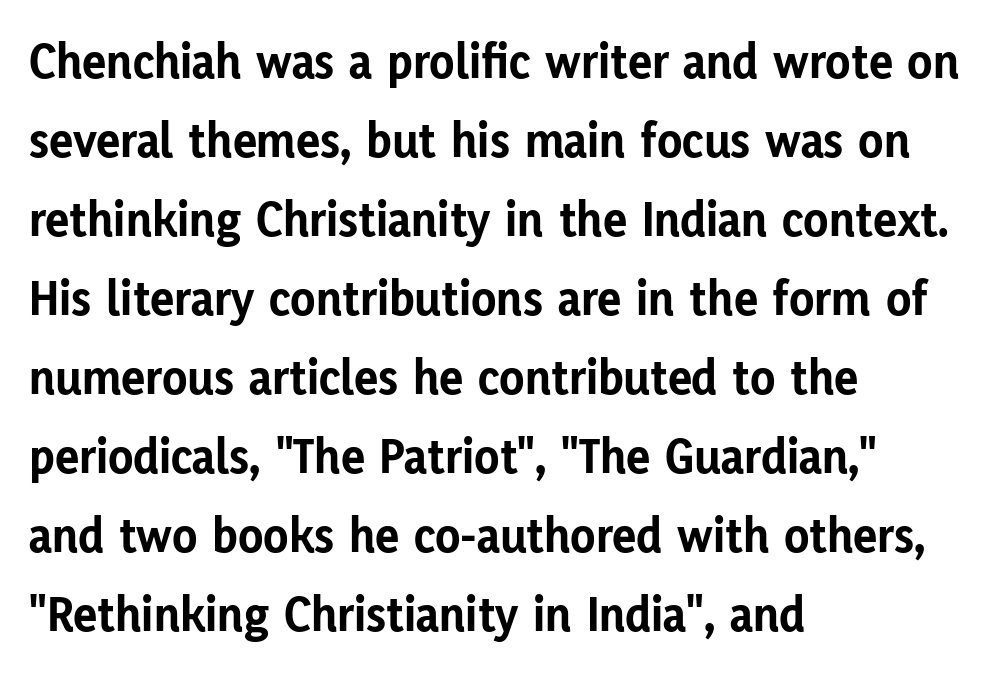
{"serif": "no", "italic": "no", "bold": "yes", "weight": "bold", "width": "normal", "stroke_contrast": "low", "x_height": "medium", "monospaced": "no", "underline": "no", "align": "left", "line_spacing": "normal", "line_spacing_ratio": 1.55, "letter_spacing": "normal", "letter_spacing_em": 0.0, "glyph_px": 51}
